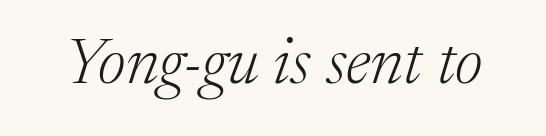
{"serif": "yes", "italic": "yes", "lean": "right", "slant_degrees": 17, "bold": "no", "weight": "light", "width": "normal", "stroke_contrast": "medium", "x_height": "medium", "monospaced": "no", "underline": "no", "letter_spacing": "normal", "letter_spacing_em": 0.0, "glyph_px": 65}
